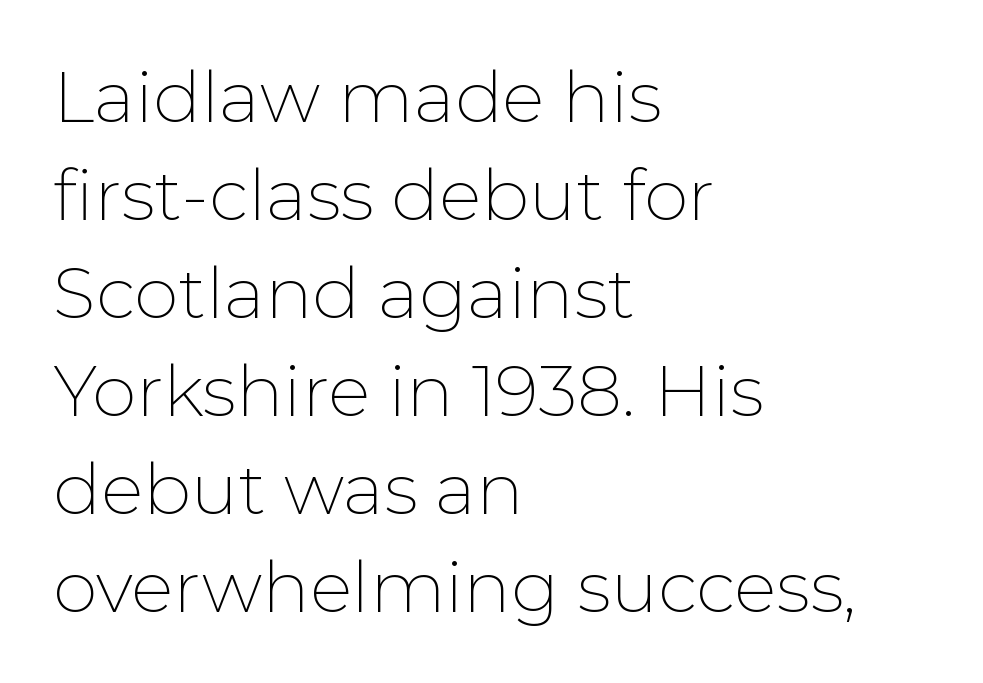
The image shows 71 px thin sans-serif type, upright; set left-aligned, normal line spacing (1.38x), normal letter spacing, not underlined; low stroke contrast and a medium x-height.
